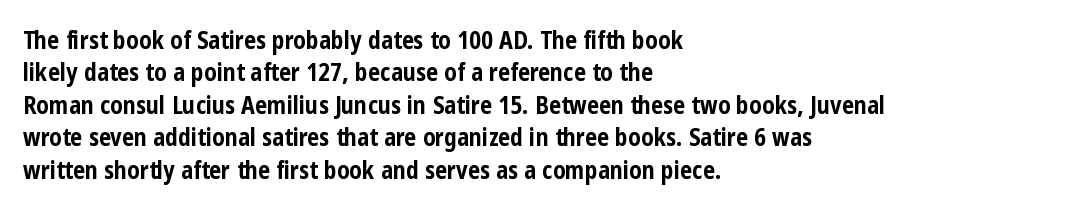
The image shows 24 px bold type, upright; set left-aligned, normal line spacing (1.35x), normal letter spacing, not underlined.
